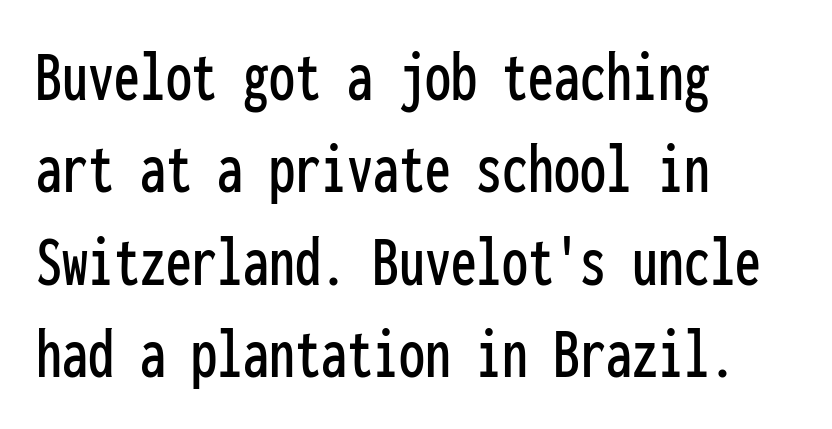
{"serif": "no", "italic": "no", "width": "condensed", "stroke_contrast": "low", "x_height": "medium", "monospaced": "yes", "underline": "no", "align": "left", "line_spacing": "normal", "line_spacing_ratio": 1.25, "letter_spacing": "normal", "letter_spacing_em": 0.0, "glyph_px": 74}
